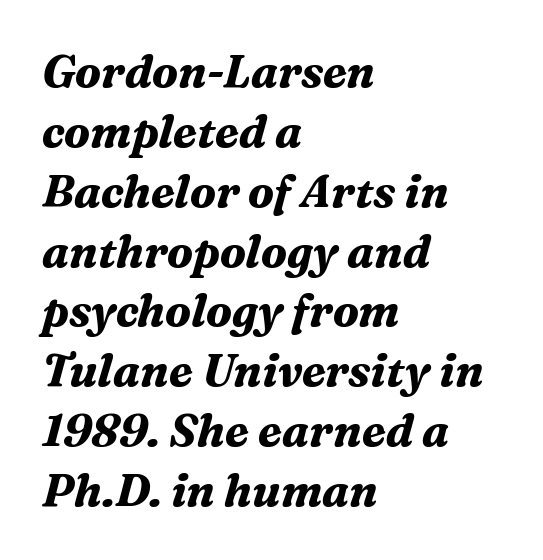
{"serif": "yes", "italic": "yes", "lean": "right", "slant_degrees": 16, "bold": "yes", "weight": "bold", "width": "normal", "stroke_contrast": "medium", "x_height": "medium", "monospaced": "no", "underline": "no", "align": "left", "line_spacing": "normal", "line_spacing_ratio": 1.33, "letter_spacing": "normal", "letter_spacing_em": 0.0, "glyph_px": 45}
